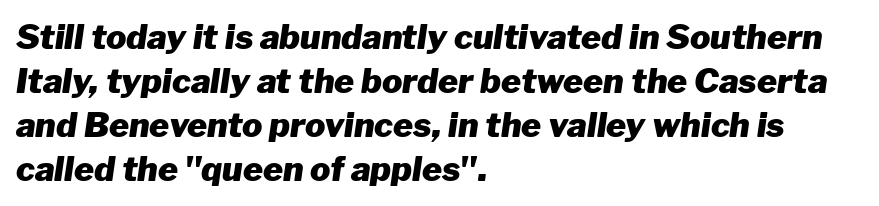
The image shows 34 px heavy type, italic (leaning right); set left-aligned, normal line spacing (1.29x), normal letter spacing, not underlined; low stroke contrast and a medium x-height.
